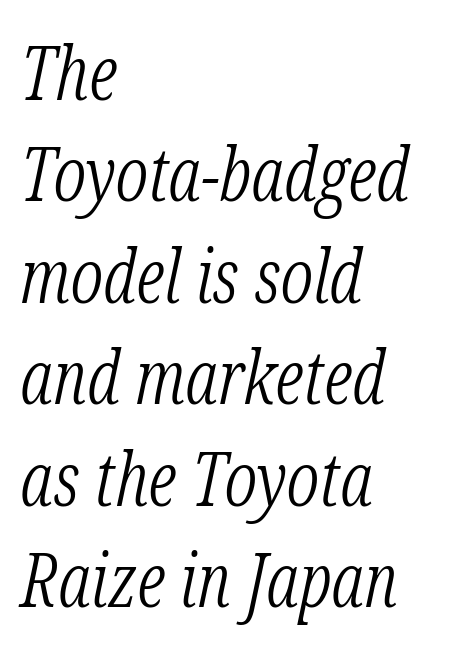
The image shows 74 px light, condensed serif type, italic (leaning right); set left-aligned, normal line spacing (1.37x), normal letter spacing, not underlined; low stroke contrast and a medium x-height.
